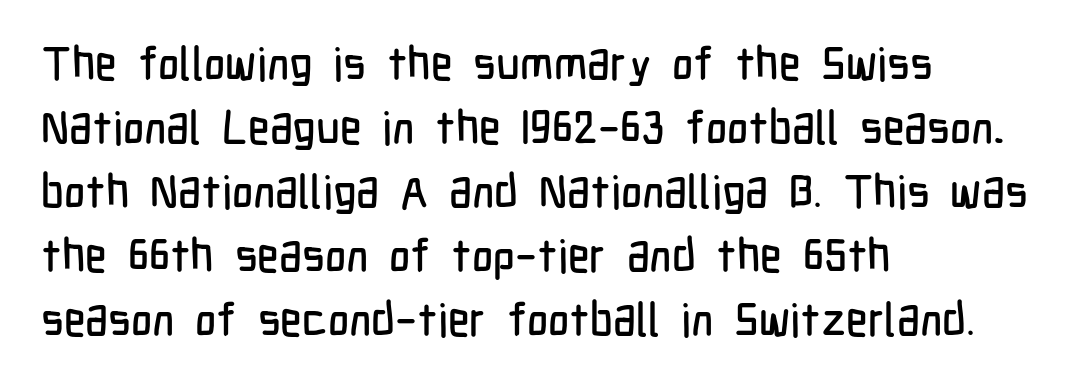
{"serif": "no", "italic": "no", "width": "condensed", "stroke_contrast": "low", "x_height": "medium", "monospaced": "no", "underline": "no", "align": "left", "line_spacing": "normal", "line_spacing_ratio": 1.39, "letter_spacing": "normal", "letter_spacing_em": 0.0, "glyph_px": 46}
